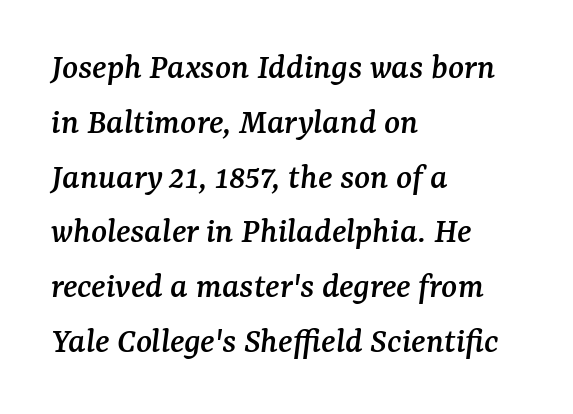
The image shows 37 px serif type, italic (leaning right); set left-aligned, normal line spacing (1.48x), normal letter spacing, not underlined; medium stroke contrast and a medium x-height.
